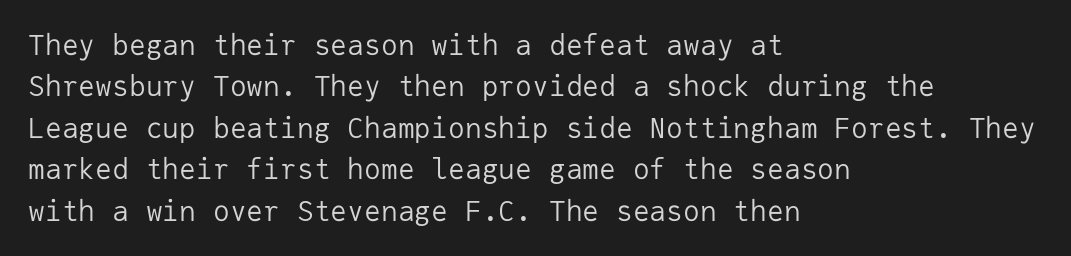
Look at the bottom of the vertical strokes: they stop flat, with no serifs. All the whitespace from short lines collects on the right. Observe the ordinary spacing: letters are neighbours, not strangers. Check the space under the baseline: it is left empty.
